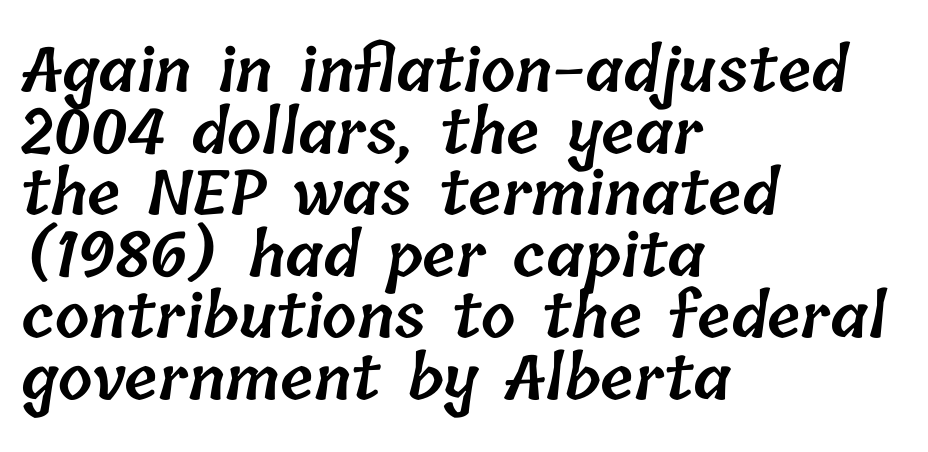
Q: Is the text bold? A: Semi-bold.
Q: Is the text underlined? A: No.
Q: How is the paragraph aligned? A: Left-aligned.
Q: Is the spacing between letters normal or unusually wide? A: Normal.
Q: Is the spacing between lines tight, normal or loose? A: Tight.
Q: Width (condensed, normal, or wide)? A: Normal.
Q: Stroke contrast? A: Low.
Q: x-height? A: Medium.
Q: Monospaced? A: No.
